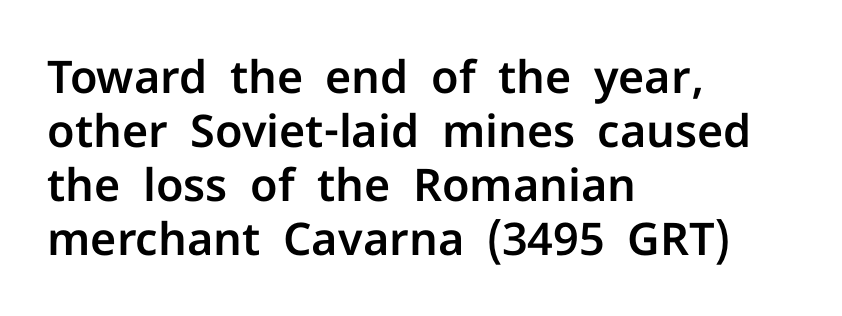
Underlining? Definitely not there. The ragged edge is on the right, which tells us the setting is flush left. The letters advance in unequal steps, a hallmark of proportional type. Tall strokes in this sample are plumb rather than angled.
